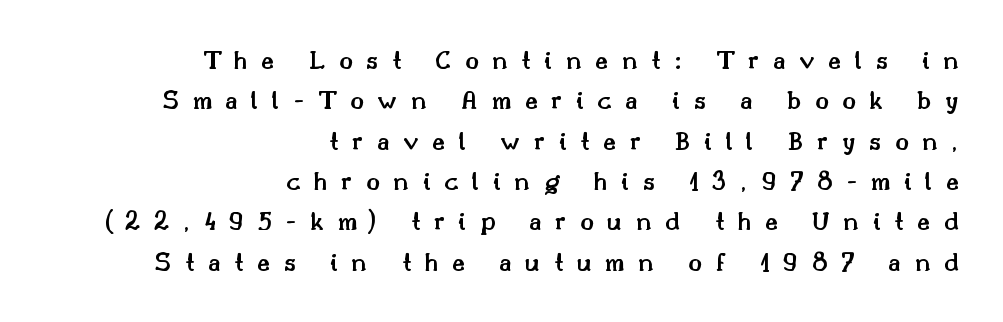
The image shows 28 px semibold serif type, upright; set right-aligned, normal line spacing (1.44x), unusually wide letter spacing (+0.49 em), not underlined; medium stroke contrast and a small x-height.
